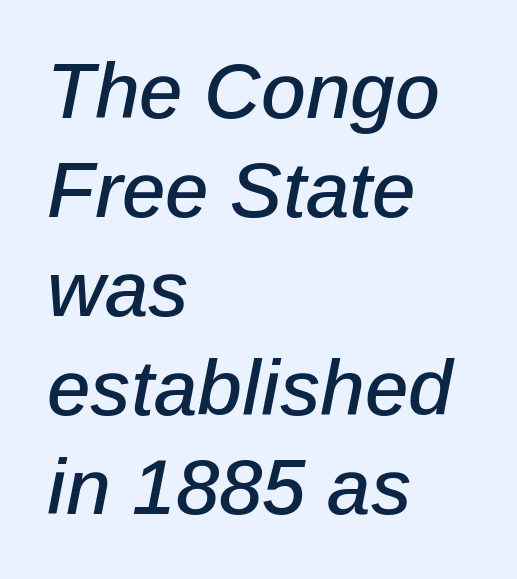
The image shows 78 px text type, italic (leaning right); set left-aligned, normal line spacing (1.27x), normal letter spacing, not underlined; low stroke contrast and a medium x-height.
